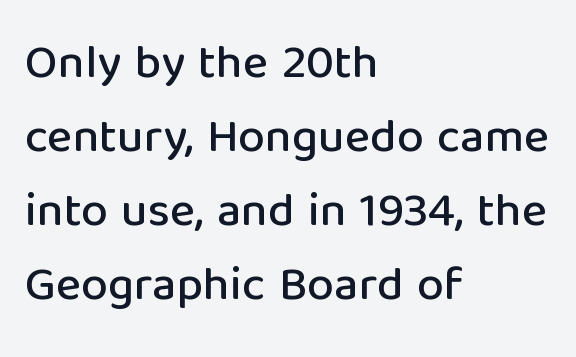
The image shows 48 px sans-serif type, upright; set left-aligned, normal line spacing (1.54x), normal letter spacing, not underlined; low stroke contrast and a medium x-height.
